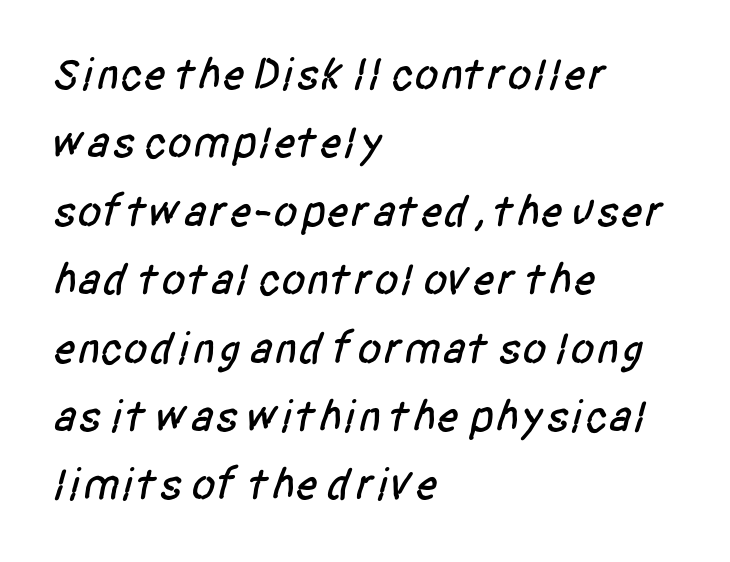
Q: Is the typeface a serif or a sans-serif typeface? A: Sans-serif.
Q: Is the text underlined? A: No.
Q: How is the paragraph aligned? A: Left-aligned.
Q: Is the spacing between letters normal or unusually wide? A: Normal.
Q: Is the spacing between lines tight, normal or loose? A: Normal.
Q: Width (condensed, normal, or wide)? A: Condensed.
Q: Stroke contrast? A: Low.
Q: x-height? A: Large.
Q: Monospaced? A: No.
